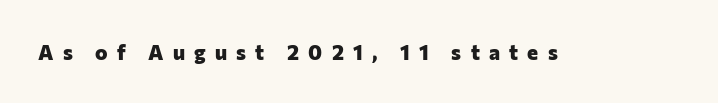
Q: Is the text bold? A: Yes.
Q: Is the text italic (slanted)? A: No, it is upright.
Q: Is the text underlined? A: No.
Q: Is the spacing between letters normal or unusually wide? A: Unusually wide.
